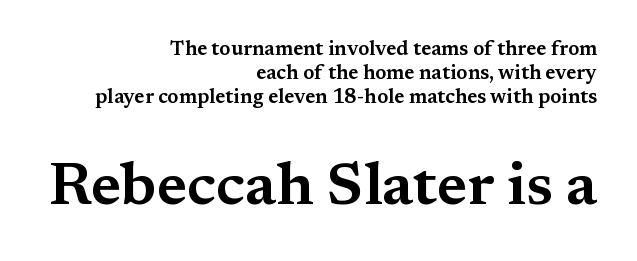
The image shows 60 px wide serif type, upright; set right-aligned, line spacing 1.19x, normal letter spacing, not underlined; the second (bottom) block is 3.0x larger; medium stroke contrast and a medium x-height.
